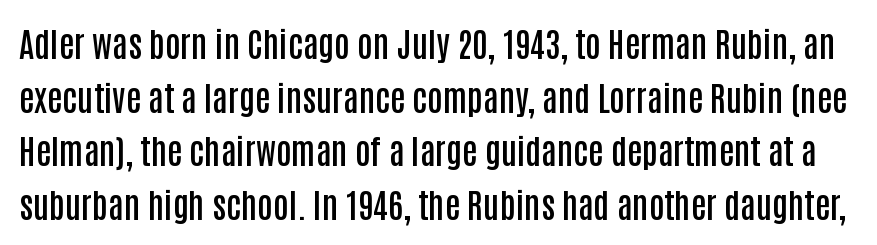
{"serif": "no", "italic": "no", "bold": "semi", "weight": "semibold", "width": "condensed", "stroke_contrast": "low", "x_height": "large", "monospaced": "no", "underline": "no", "line_spacing": "normal", "line_spacing_ratio": 1.58, "letter_spacing": "normal", "letter_spacing_em": 0.0, "glyph_px": 34}
